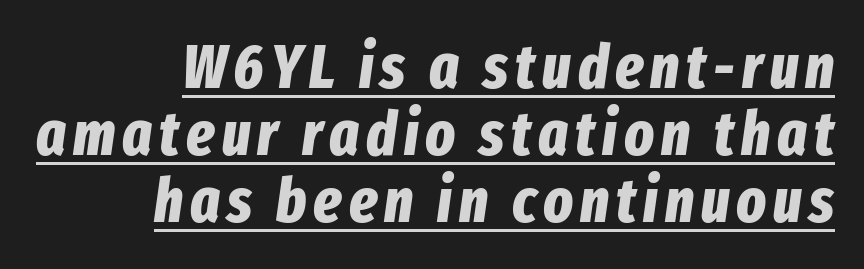
Q: Is the text bold? A: Yes.
Q: Is the text italic (slanted)? A: Yes, it leans right by about 8 degrees.
Q: Is the text underlined? A: Yes.
Q: How is the paragraph aligned? A: Right-aligned.
Q: Is the spacing between lines tight, normal or loose? A: Tight.
Q: Width (condensed, normal, or wide)? A: Condensed.
Q: Stroke contrast? A: Low.
Q: x-height? A: Medium.
Q: Monospaced? A: No.
